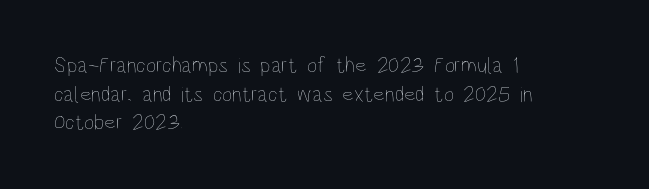
Q: Is the text bold? A: No.
Q: Is the text italic (slanted)? A: No, it is upright.
Q: Is the text underlined? A: No.
Q: How is the paragraph aligned? A: Left-aligned.
Q: Is the spacing between letters normal or unusually wide? A: Normal.
Q: Is the spacing between lines tight, normal or loose? A: Normal.
